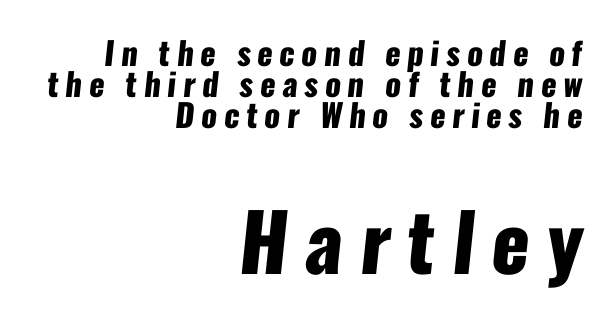
A flush-right, rag-left setting is used for this passage. What's the leading like? Squeezed, with rows nearly overlapping. Typographic density is high because the face is bold. The composition opens small and finishes big. Each row of text sits above clean, open space. A sans-serif font was chosen for this passage.
